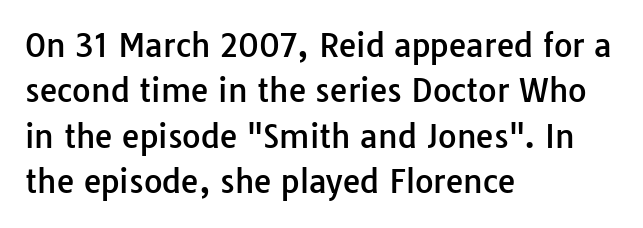
Serif or sans? Sans — the stroke terminals are bare. Rule under the text: the space is simply empty. The letters advance in unequal steps, a hallmark of proportional type. Tracking value appears to be zero — textbook default spacing.
